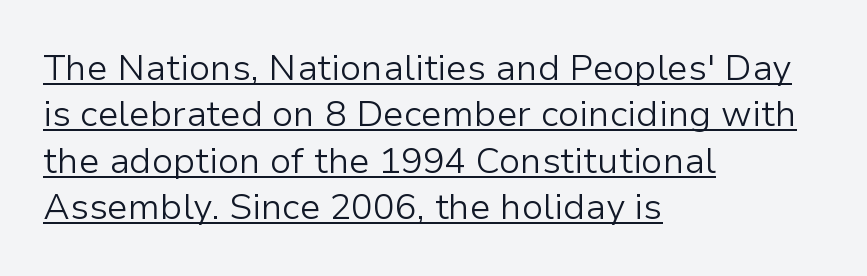
Q: Is the text bold? A: No.
Q: Is the text italic (slanted)? A: No, it is upright.
Q: Is the typeface a serif or a sans-serif typeface? A: Sans-serif.
Q: Is the text underlined? A: Yes.
Q: How is the paragraph aligned? A: Left-aligned.
Q: Is the spacing between letters normal or unusually wide? A: Normal.
Q: Is the spacing between lines tight, normal or loose? A: Normal.
Q: Width (condensed, normal, or wide)? A: Normal.
Q: Stroke contrast? A: Low.
Q: x-height? A: Medium.
Q: Monospaced? A: No.
